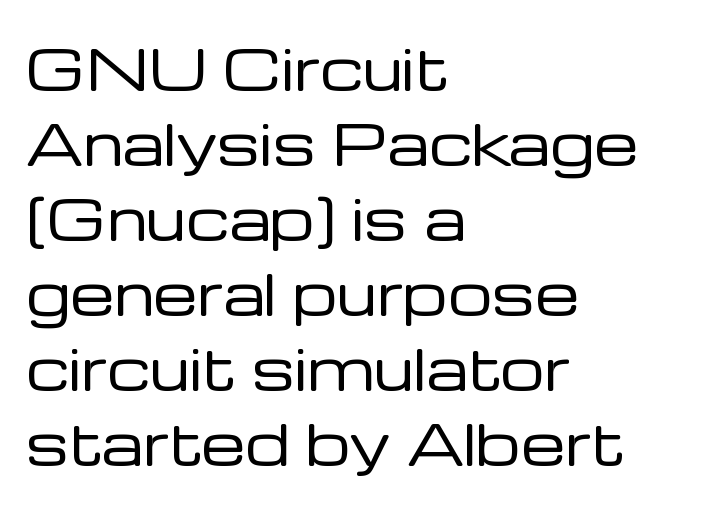
The image shows 56 px regular-weight sans-serif type, upright; set left-aligned, normal line spacing (1.34x), normal letter spacing, not underlined; low stroke contrast and a medium x-height.
